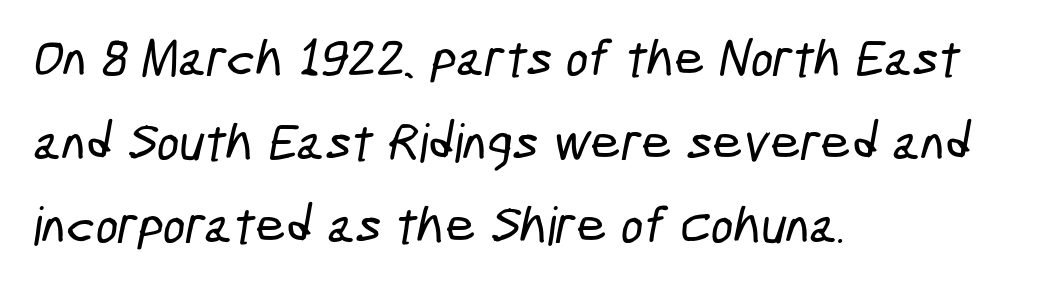
You could call the tracking neutral — neither tight nor loose. The passage shown is typed in a proportional face where columns would drift. Does the type have serifs? No, each stem ends abruptly. Vertical spacing — default. Glance below the letters and you will spot only blank space. The typesetter chose a ragged-right arrangement here.
